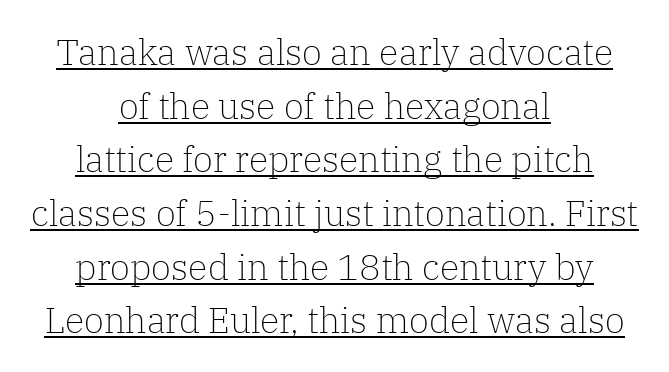
Q: Is the text bold? A: No.
Q: Is the text italic (slanted)? A: No, it is upright.
Q: Is the typeface a serif or a sans-serif typeface? A: Serif.
Q: Is the text underlined? A: Yes.
Q: How is the paragraph aligned? A: Centered.
Q: Is the spacing between letters normal or unusually wide? A: Normal.
Q: Is the spacing between lines tight, normal or loose? A: Normal.
Q: Width (condensed, normal, or wide)? A: Normal.
Q: Stroke contrast? A: Low.
Q: x-height? A: Medium.
Q: Monospaced? A: No.
